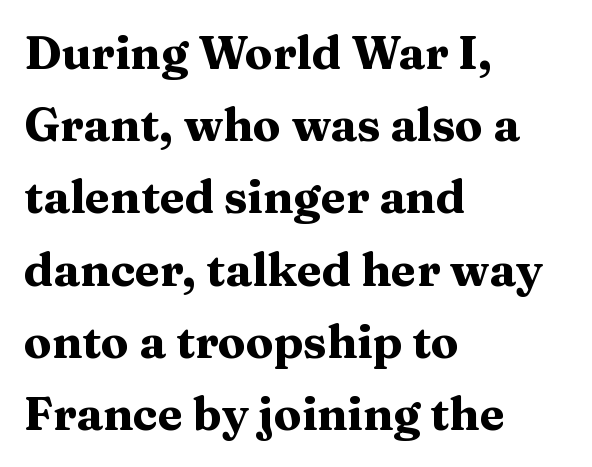
Whoever set this chose a conventional vertical rhythm. Style check: upright. The text block is weighted toward the left margin, trailing off unevenly rightward. The typeface chosen for these lines features serifs. Typesetter's note: full bold, strokes at maximum text heaviness. No extra tracking has been applied to these lines.
